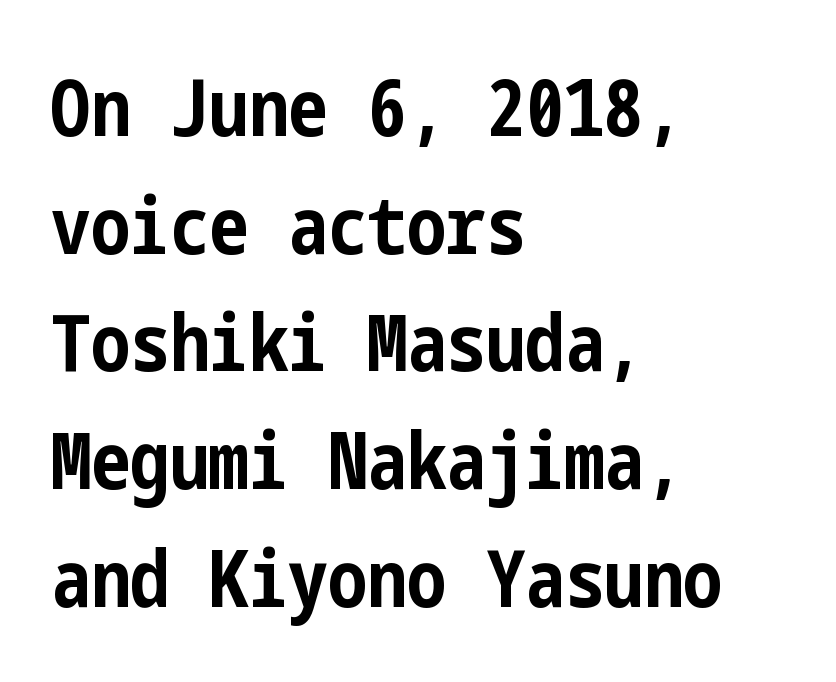
Q: Is the text bold? A: Yes.
Q: Is the text italic (slanted)? A: No, it is upright.
Q: Is the typeface a serif or a sans-serif typeface? A: Sans-serif.
Q: Is the text underlined? A: No.
Q: How is the paragraph aligned? A: Left-aligned.
Q: Is the spacing between letters normal or unusually wide? A: Normal.
Q: Is the spacing between lines tight, normal or loose? A: Normal.
Q: Width (condensed, normal, or wide)? A: Condensed.
Q: Stroke contrast? A: Low.
Q: x-height? A: Medium.
